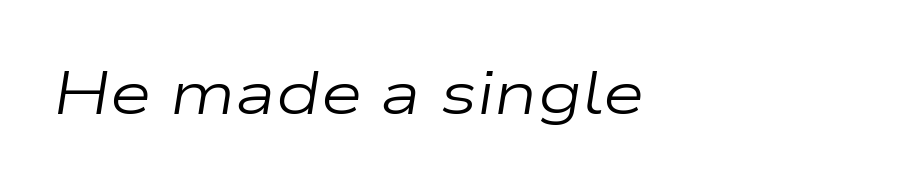
Q: Is the text bold? A: No.
Q: Is the text italic (slanted)? A: Yes, it leans right by about 9 degrees.
Q: Is the text underlined? A: No.
Q: How is the paragraph aligned? A: Left-aligned.
Q: Is the spacing between letters normal or unusually wide? A: Normal.
Q: Width (condensed, normal, or wide)? A: Wide.
Q: Stroke contrast? A: Low.
Q: x-height? A: Medium.
Q: Monospaced? A: No.
